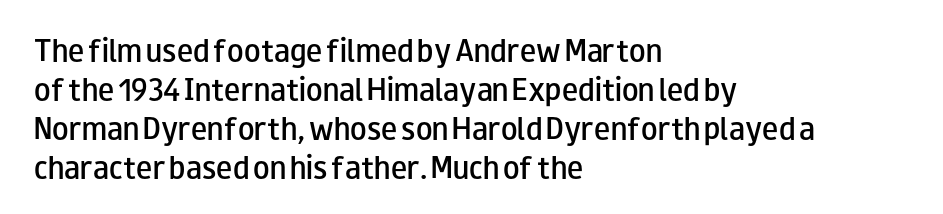
Q: Is the text bold? A: Semi-bold.
Q: Is the text italic (slanted)? A: No, it is upright.
Q: Is the text underlined? A: No.
Q: How is the paragraph aligned? A: Left-aligned.
Q: Is the spacing between letters normal or unusually wide? A: Normal.
Q: Is the spacing between lines tight, normal or loose? A: Normal.
